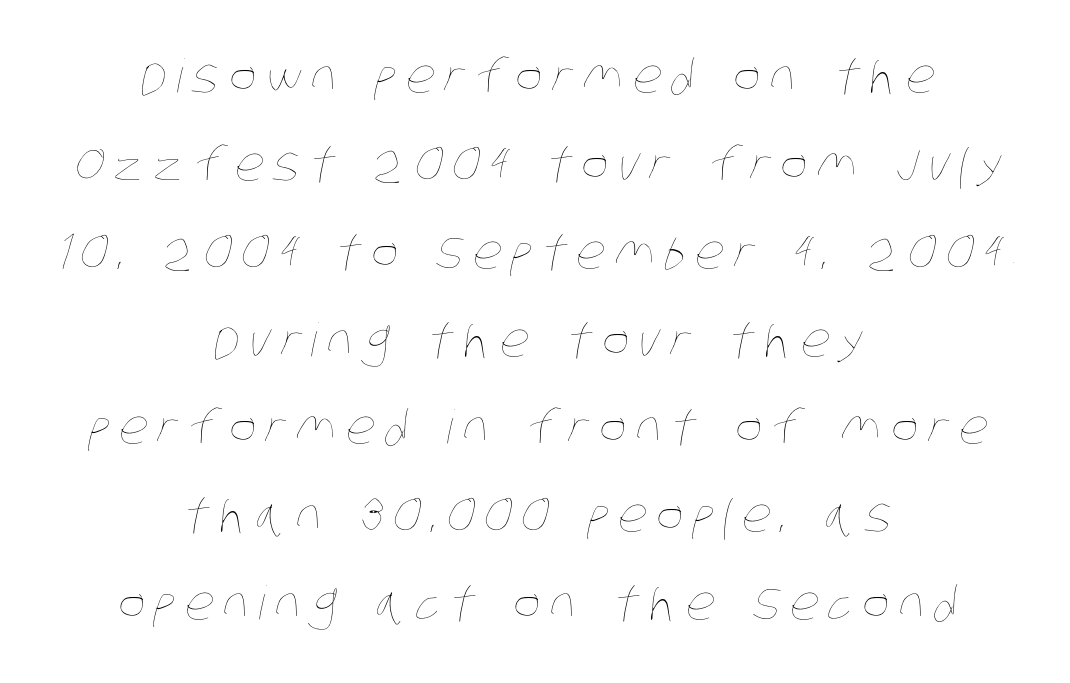
The image shows 46 px thin, condensed type; set centered, loose line spacing (1.91x), unusually wide letter spacing (+0.21 em), not underlined; low stroke contrast and a large x-height.
